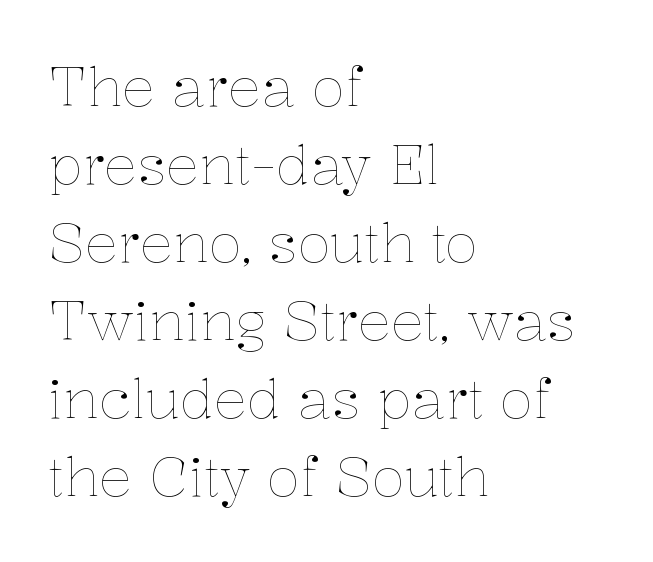
{"italic": "no", "bold": "no", "weight": "thin", "width": "normal", "stroke_contrast": "low", "x_height": "medium", "monospaced": "no", "underline": "no", "align": "left", "line_spacing": "normal", "line_spacing_ratio": 1.42, "letter_spacing": "normal", "letter_spacing_em": 0.0, "glyph_px": 55}
